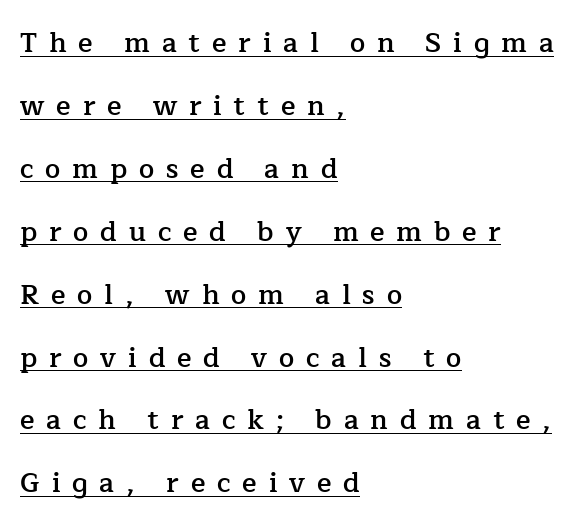
Q: Is the text bold? A: Semi-bold.
Q: Is the text italic (slanted)? A: No, it is upright.
Q: Is the text underlined? A: Yes.
Q: How is the paragraph aligned? A: Left-aligned.
Q: Is the spacing between letters normal or unusually wide? A: Unusually wide.
Q: Is the spacing between lines tight, normal or loose? A: Loose.
